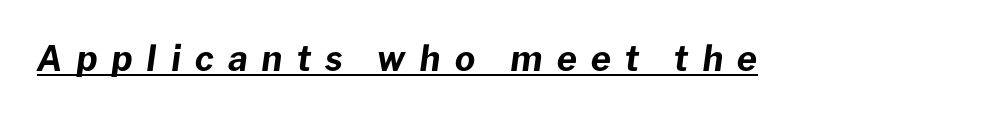
Do the characters align in a grid? No, the font is proportional. Glance below the letters and you will spot a drawn line. Notice how the stems are inclined rather than vertical — that's the hallmark of italics. Notice how thick the strokes are: this is what a full bold looks like. Spacing between characters has been opened up far beyond the box default.
